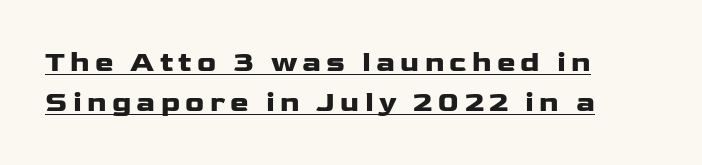
Every stem runs plumb, perpendicular to the baseline. What weight is shown? A full bold with thick strokes. Glance below the letters and you will spot a drawn line. These lines stack with their left ends in a neat column. The passage shown is typed in a proportional face where columns would drift.
